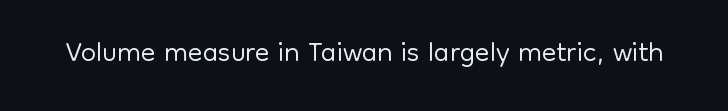
Q: Is the text bold? A: No.
Q: Is the text italic (slanted)? A: No, it is upright.
Q: Is the typeface a serif or a sans-serif typeface? A: Sans-serif.
Q: Is the text underlined? A: No.
Q: Is the spacing between letters normal or unusually wide? A: Normal.
Q: Width (condensed, normal, or wide)? A: Normal.
Q: Stroke contrast? A: Low.
Q: x-height? A: Medium.
Q: Monospaced? A: No.
